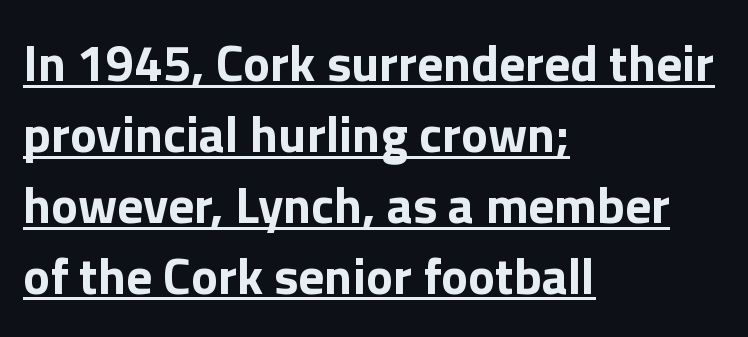
Think of a printed novel: that variable character pitch is what you see here. Stroke terminals: plain, sans-serif. Does a line run under the words? Yes, clearly. Posture: vertical. Compared with typical paragraphs, the rows here are spaced about the same. The characters look thick and weighty, a clear bold.
